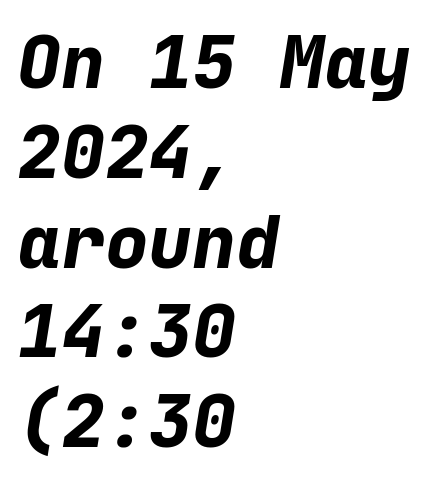
{"italic": "yes", "lean": "right", "slant_degrees": 9, "bold": "yes", "weight": "bold", "width": "normal", "stroke_contrast": "low", "x_height": "medium", "monospaced": "yes", "underline": "no", "align": "left", "line_spacing_ratio": 1.23, "letter_spacing": "normal", "letter_spacing_em": 0.0, "glyph_px": 73}
